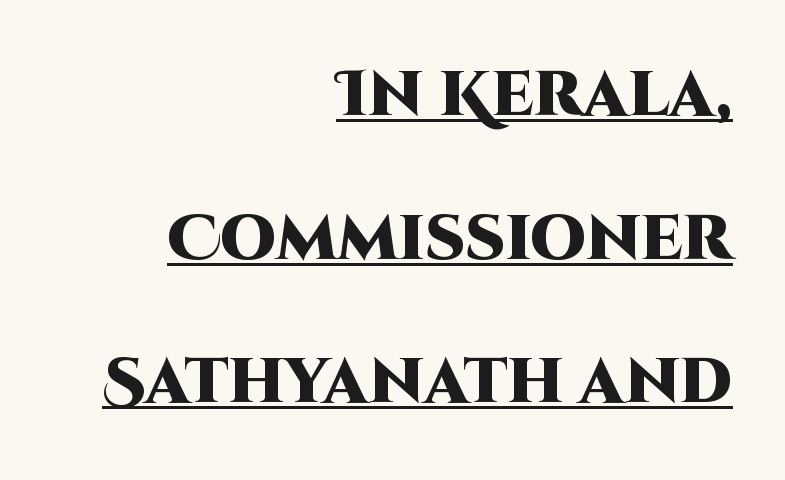
Visually the block forms a straight wall on the right and a jagged coastline on the left. A great deal of white space separates one row of letters from the next. These lines carry a lot of weight — the face is fully bold. Short note: letters normally spaced. Think of a printed novel: that variable character pitch is what you see here.
